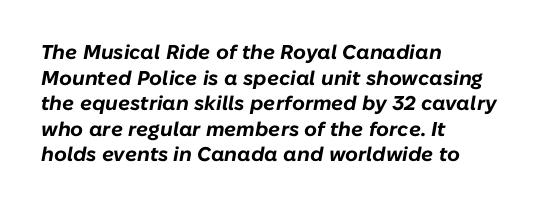
Notice how descenders clear the ascenders below comfortably — that's standard leading. The line texture is even and compact thanks to regular tracking. Italic: yes, the glyphs are oblique. Is the type bold? Yes — the strokes are clearly thick and heavy. The words here are not underlined. Which margin do the lines hug? The left one — the right edge is uneven.
